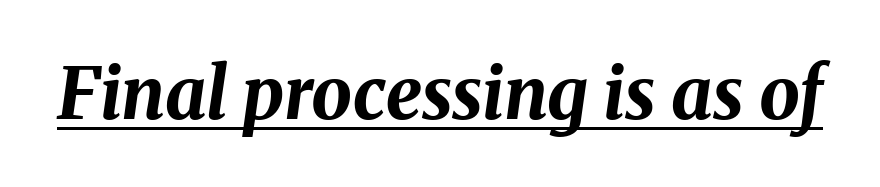
Looking at the ascenders, they clearly lean. These lines keep a tight, regular rhythm from letter to letter. Varying glyph widths throughout — classic text-font behaviour. Every word sits above its own underline. Set as a true bold cut, around the 700 mark.
